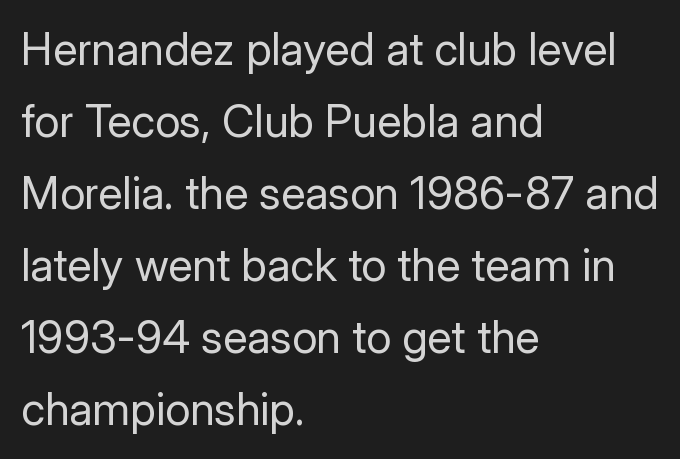
{"serif": "no", "italic": "no", "bold": "no", "weight": "regular", "width": "normal", "stroke_contrast": "low", "x_height": "medium", "monospaced": "no", "underline": "no", "align": "left", "line_spacing": "normal", "line_spacing_ratio": 1.6, "letter_spacing": "normal", "letter_spacing_em": 0.0, "glyph_px": 45}
